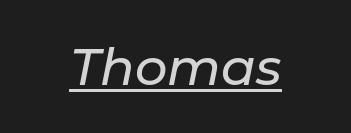
In terms of posture, this sample is oblique. A baseline rule has been typeset under these characters. A typesetter would call this zero additional tracking. Character widths vary here, with narrow letters taking less room than wide ones.
